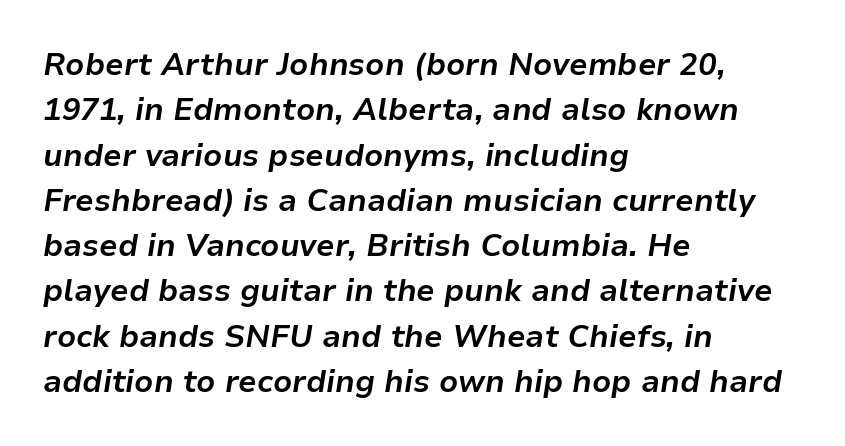
Q: Is the text bold? A: Yes.
Q: Is the text italic (slanted)? A: Yes, it leans right by about 9 degrees.
Q: Is the text underlined? A: No.
Q: How is the paragraph aligned? A: Left-aligned.
Q: Is the spacing between letters normal or unusually wide? A: Normal.
Q: Is the spacing between lines tight, normal or loose? A: Normal.
Q: Width (condensed, normal, or wide)? A: Normal.
Q: Stroke contrast? A: Low.
Q: x-height? A: Medium.
Q: Monospaced? A: No.
